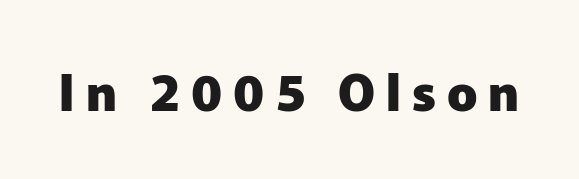
{"serif": "no", "italic": "no", "bold": "yes", "weight": "heavy", "width": "normal", "stroke_contrast": "low", "x_height": "medium", "monospaced": "no", "underline": "no", "letter_spacing": "wide", "letter_spacing_em": 0.22, "glyph_px": 50}
